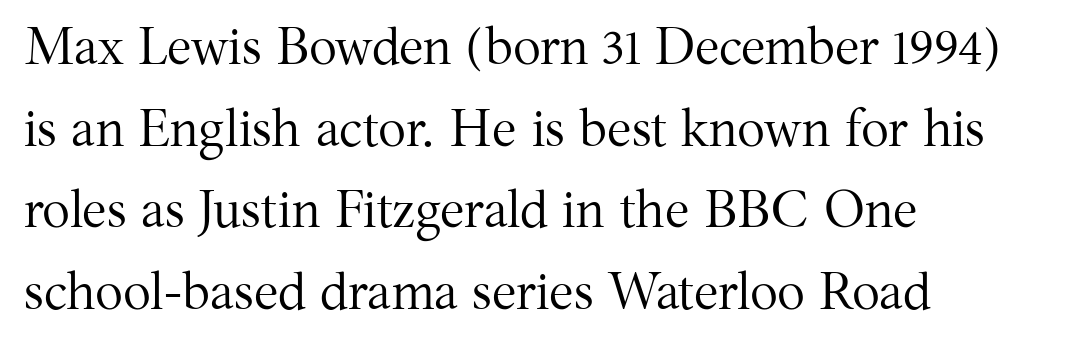
The image shows 52 px regular-weight serif type, upright; set left-aligned, normal line spacing (1.57x), normal letter spacing, not underlined; medium stroke contrast and a medium x-height.
